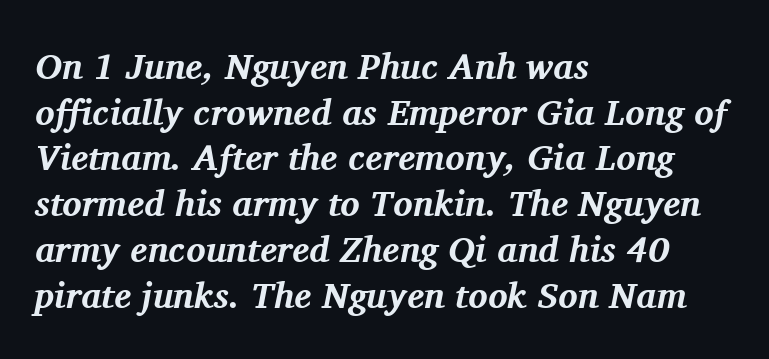
{"serif": "yes", "italic": "yes", "lean": "right", "slant_degrees": 11, "bold": "yes", "weight": "bold", "width": "normal", "stroke_contrast": "medium", "x_height": "medium", "monospaced": "no", "underline": "no", "align": "left", "line_spacing": "normal", "line_spacing_ratio": 1.27, "letter_spacing": "normal", "letter_spacing_em": 0.0, "glyph_px": 36}
